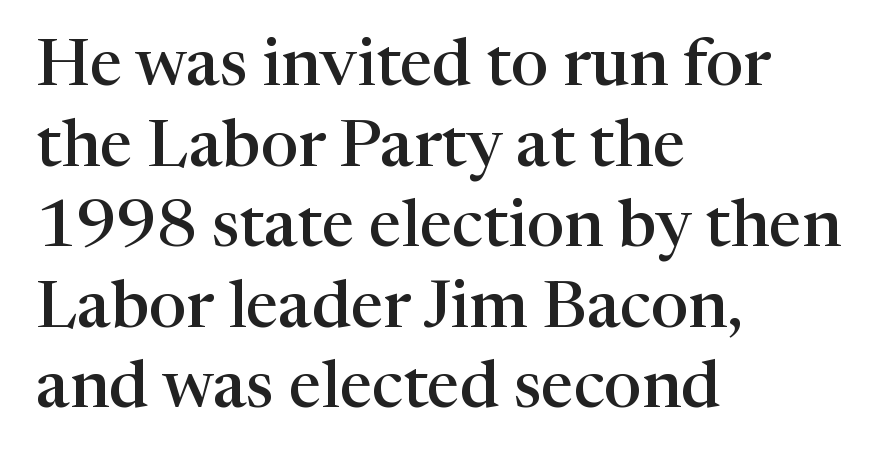
Q: Is the text bold? A: Semi-bold.
Q: Is the text italic (slanted)? A: No, it is upright.
Q: Is the typeface a serif or a sans-serif typeface? A: Serif.
Q: Is the text underlined? A: No.
Q: How is the paragraph aligned? A: Left-aligned.
Q: Is the spacing between letters normal or unusually wide? A: Normal.
Q: Width (condensed, normal, or wide)? A: Normal.
Q: Stroke contrast? A: High.
Q: x-height? A: Medium.
Q: Monospaced? A: No.
